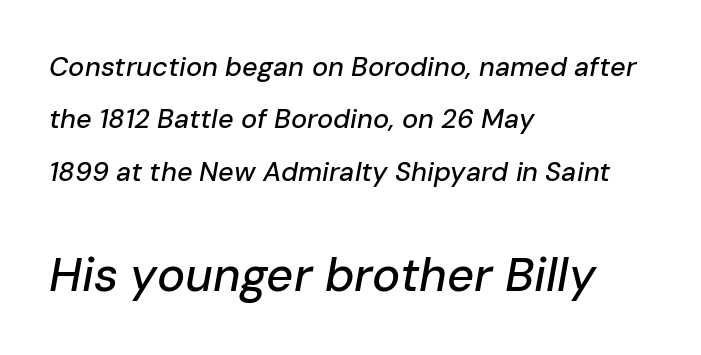
Character widths vary here, with narrow letters taking less room than wide ones. No word sits above an underline. Reading down the block, your eye returns to a fixed left position each line. These lines were composed using italics.
